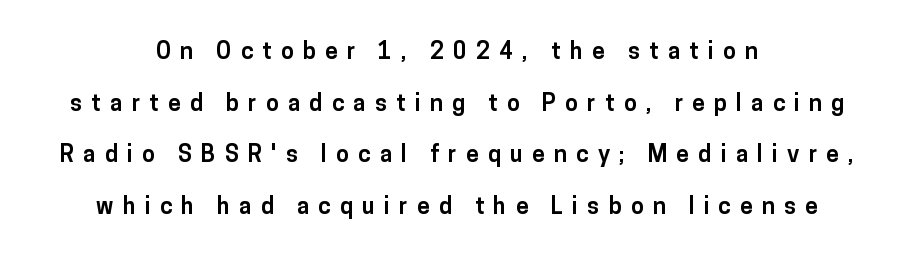
{"italic": "no", "bold": "yes", "underline": "no", "align": "center", "line_spacing": "loose", "line_spacing_ratio": 2.25, "letter_spacing": "wide", "letter_spacing_em": 0.4, "glyph_px": 23}
